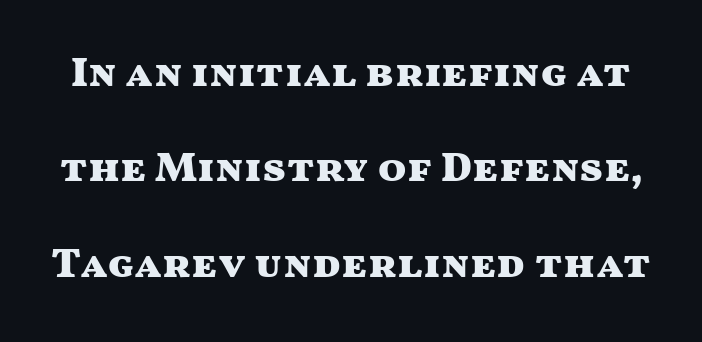
Q: Is the text bold? A: Yes.
Q: Is the text italic (slanted)? A: No, it is upright.
Q: Is the typeface a serif or a sans-serif typeface? A: Sans-serif.
Q: Is the text underlined? A: No.
Q: Is the spacing between letters normal or unusually wide? A: Normal.
Q: Is the spacing between lines tight, normal or loose? A: Loose.
Q: Width (condensed, normal, or wide)? A: Wide.
Q: Stroke contrast? A: Medium.
Q: x-height? A: Medium.
Q: Monospaced? A: No.
